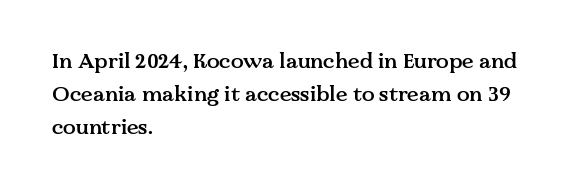
{"italic": "no", "bold": "semi", "underline": "no", "align": "left", "line_spacing": "normal", "line_spacing_ratio": 1.58, "letter_spacing": "normal", "letter_spacing_em": 0.0, "glyph_px": 21}
